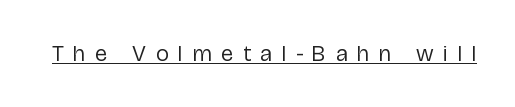
The rendered words wear a rule along their underside. Vertical stems look standard width or narrower in stroke. The gaps between neighbouring characters are conspicuously large. The letters stand straight up with perfectly vertical stems.
